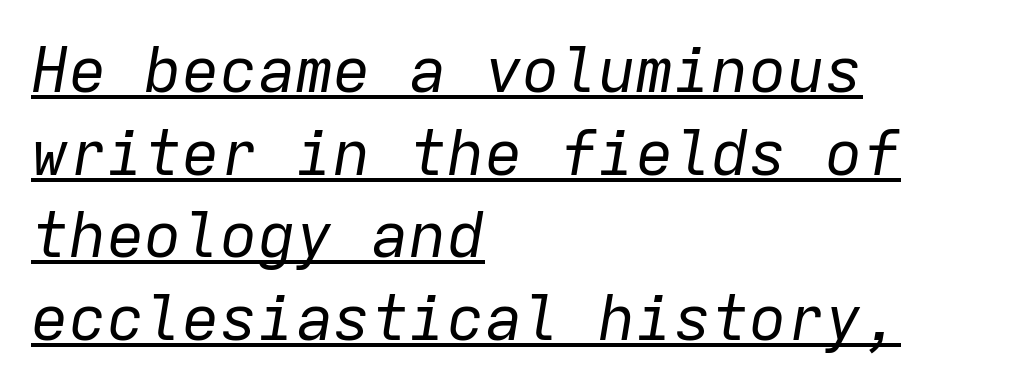
The image shows 63 px regular-weight type, italic (leaning right), monospaced; set left-aligned, normal line spacing (1.31x), normal letter spacing, underlined; low stroke contrast and a medium x-height.
